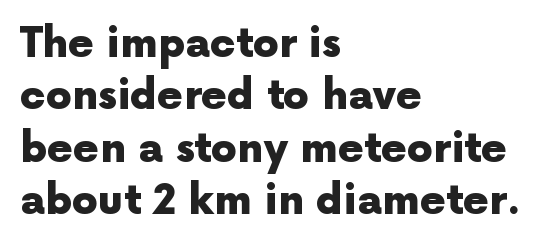
{"serif": "no", "italic": "no", "bold": "yes", "weight": "heavy", "width": "normal", "x_height": "medium", "monospaced": "no", "underline": "no", "align": "left", "line_spacing": "normal", "line_spacing_ratio": 1.28, "letter_spacing": "normal", "letter_spacing_em": 0.0, "glyph_px": 41}
